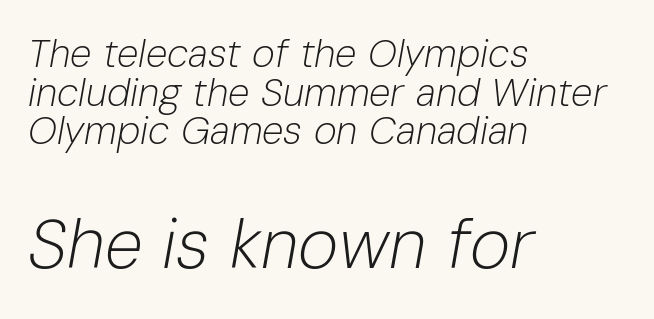
Q: Is the text bold? A: No.
Q: Is the text italic (slanted)? A: Yes, it leans right by about 10 degrees.
Q: Is the text underlined? A: No.
Q: How is the paragraph aligned? A: Left-aligned.
Q: Is the spacing between letters normal or unusually wide? A: Normal.
Q: Is the spacing between lines tight, normal or loose? A: Tight.
Q: Which block of text is set in a larger size, the first (top) or the second (bottom)? A: The second (bottom) one.
Q: Width (condensed, normal, or wide)? A: Normal.
Q: Stroke contrast? A: Low.
Q: x-height? A: Medium.
Q: Monospaced? A: No.
